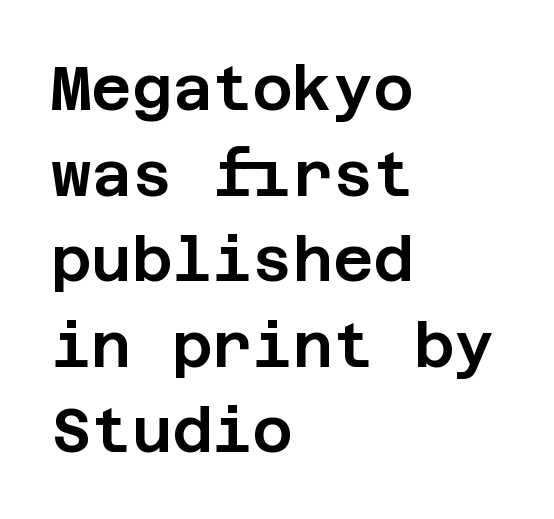
Q: Is the text italic (slanted)? A: No, it is upright.
Q: Is the typeface a serif or a sans-serif typeface? A: Sans-serif.
Q: Is the text underlined? A: No.
Q: How is the paragraph aligned? A: Left-aligned.
Q: Is the spacing between letters normal or unusually wide? A: Normal.
Q: Is the spacing between lines tight, normal or loose? A: Normal.
Q: Width (condensed, normal, or wide)? A: Normal.
Q: Stroke contrast? A: Low.
Q: x-height? A: Large.
